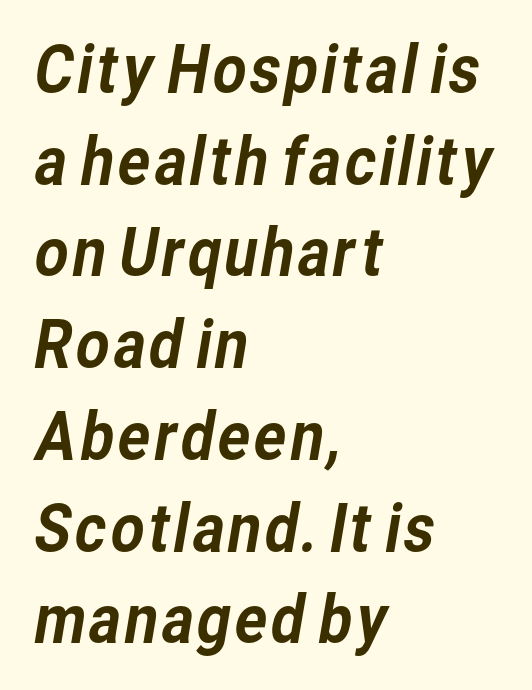
Q: Is the typeface a serif or a sans-serif typeface? A: Sans-serif.
Q: Is the text underlined? A: No.
Q: How is the paragraph aligned? A: Left-aligned.
Q: Is the spacing between letters normal or unusually wide? A: Normal.
Q: Is the spacing between lines tight, normal or loose? A: Normal.
Q: Width (condensed, normal, or wide)? A: Normal.
Q: Stroke contrast? A: Low.
Q: x-height? A: Medium.
Q: Monospaced? A: No.
